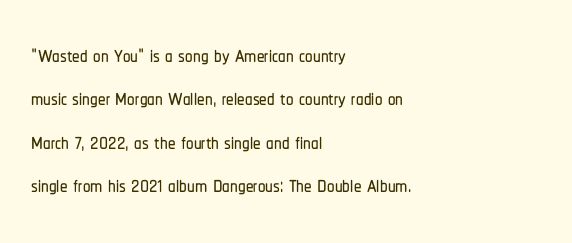
The image shows 30 px condensed sans-serif type, upright; set left-aligned, normal line spacing (1.45x), normal letter spacing, not underlined; low stroke contrast and a medium x-height.
